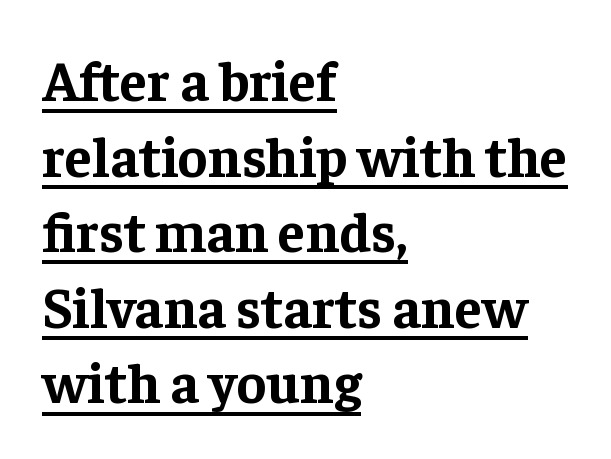
Q: Is the text bold? A: Yes.
Q: Is the text italic (slanted)? A: No, it is upright.
Q: Is the typeface a serif or a sans-serif typeface? A: Serif.
Q: Is the text underlined? A: Yes.
Q: How is the paragraph aligned? A: Left-aligned.
Q: Is the spacing between letters normal or unusually wide? A: Normal.
Q: Is the spacing between lines tight, normal or loose? A: Normal.
Q: Width (condensed, normal, or wide)? A: Normal.
Q: Stroke contrast? A: Low.
Q: x-height? A: Medium.
Q: Monospaced? A: No.
